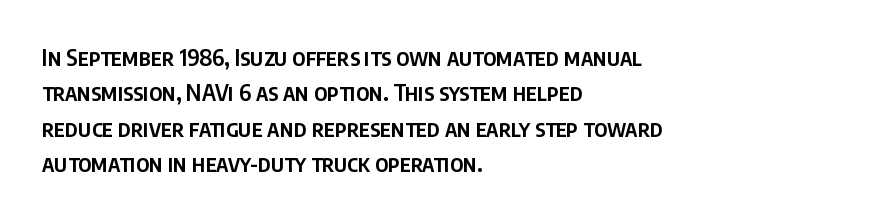
{"italic": "no", "bold": "semi", "underline": "no", "align": "left", "line_spacing": "normal", "line_spacing_ratio": 1.54, "letter_spacing": "normal", "letter_spacing_em": 0.0, "glyph_px": 23}
